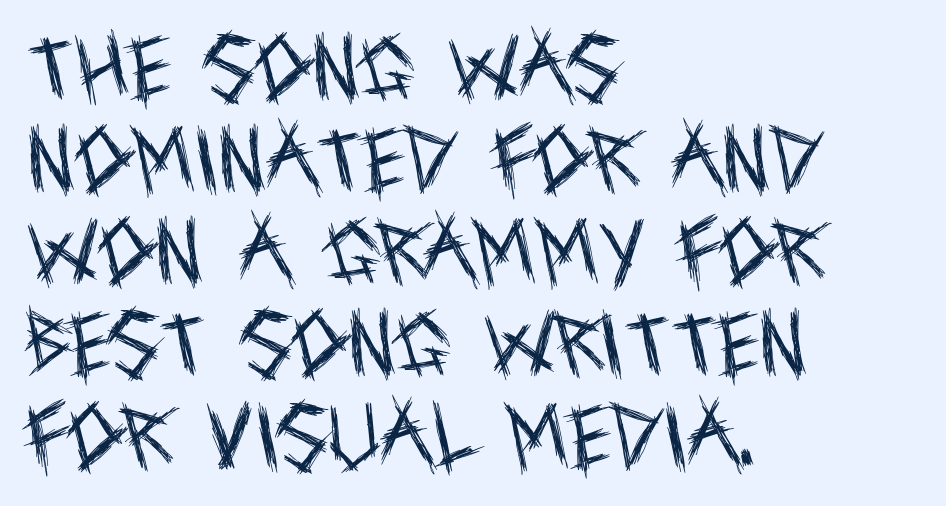
The image shows 72 px regular-weight, condensed sans-serif type, upright; set left-aligned, normal line spacing (1.28x), normal letter spacing, not underlined; a large x-height.
